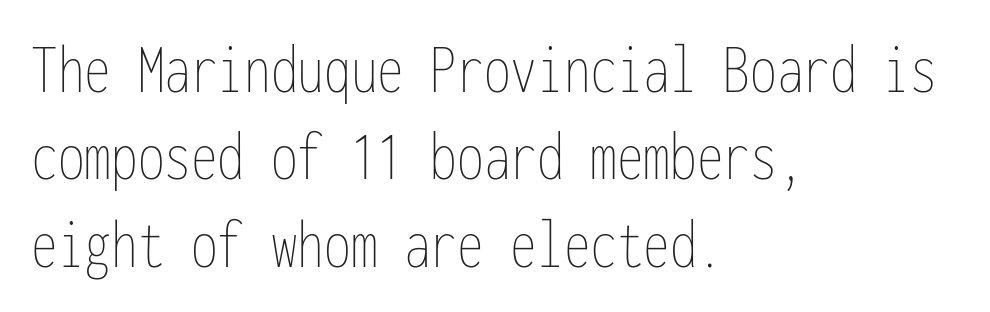
Q: Is the text bold? A: No.
Q: Is the text italic (slanted)? A: No, it is upright.
Q: Is the text underlined? A: No.
Q: How is the paragraph aligned? A: Left-aligned.
Q: Is the spacing between letters normal or unusually wide? A: Normal.
Q: Width (condensed, normal, or wide)? A: Condensed.
Q: Stroke contrast? A: Low.
Q: x-height? A: Medium.
Q: Monospaced? A: Yes.
